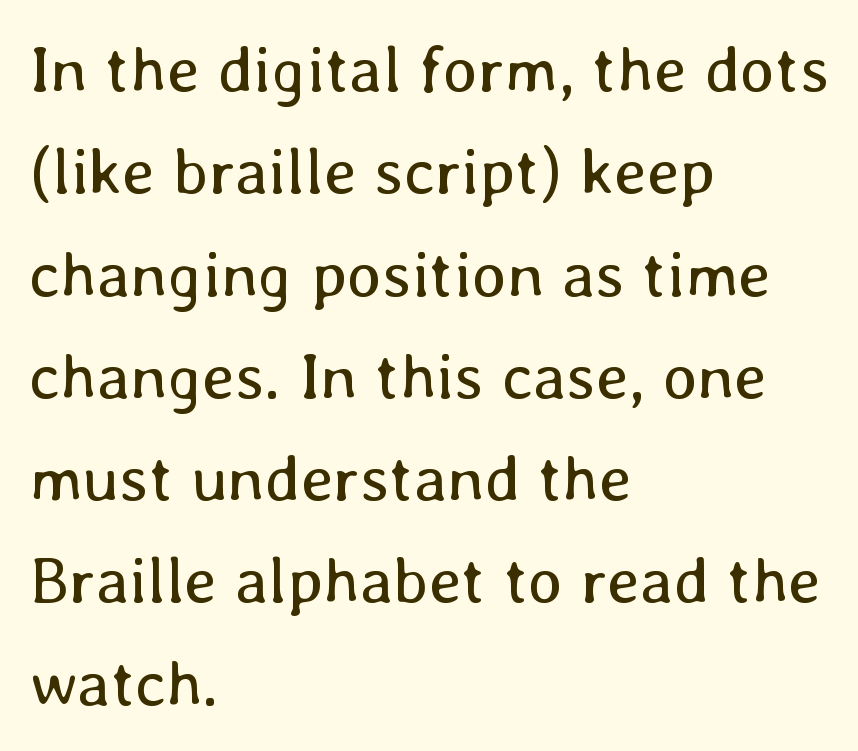
The image shows 66 px regular-weight type, upright; set left-aligned, normal line spacing (1.55x), normal letter spacing, not underlined; low stroke contrast and a medium x-height.
